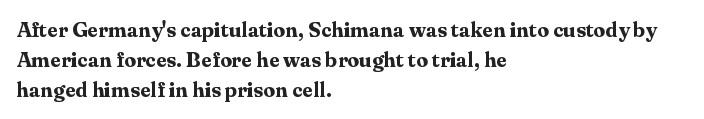
The image shows 21 px bold type, upright; set left-aligned, normal line spacing (1.42x), normal letter spacing, not underlined.
